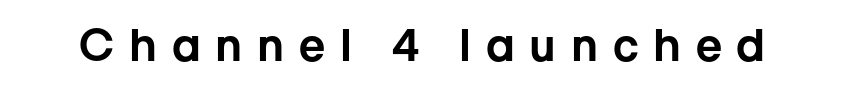
No italicization has been applied; the sample stays upright. The gaps between neighbouring characters are conspicuously large. This sample uses a sans-serif face. Beneath every word, the page is bare. The rendering uses natural spacing where letterforms have individual widths.
